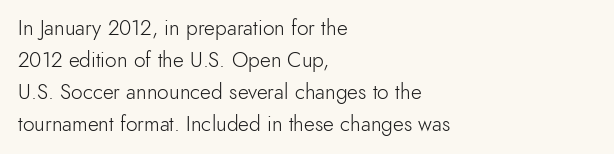
The image shows 21 px text type, upright; set left-aligned, normal line spacing (1.52x), normal letter spacing, not underlined.
